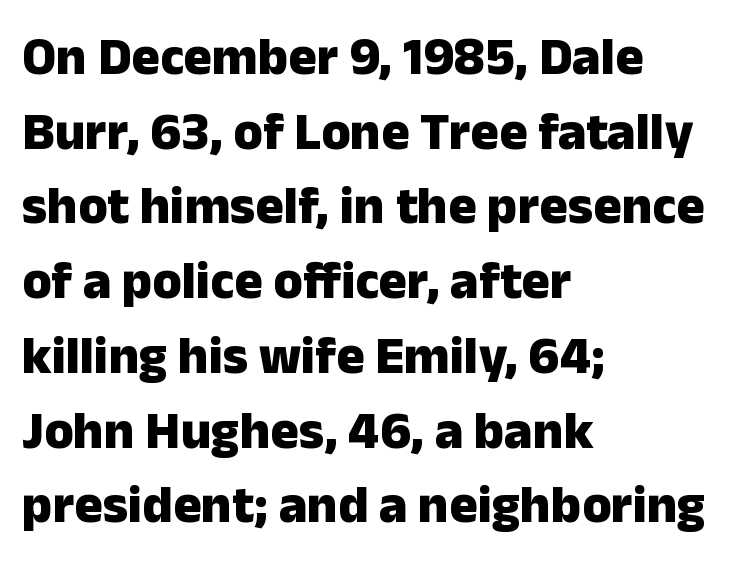
Leading: standard. Left-aligned paragraph, ragged on the right. Serif or sans? Sans — the stroke terminals are bare. Ordinary non-slanted type is in use.
